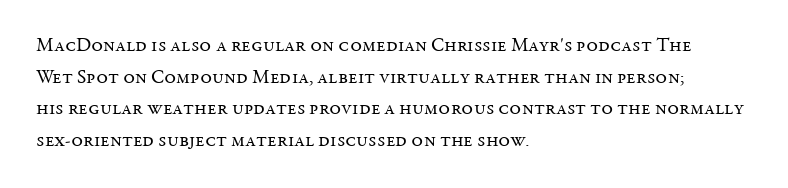
The image shows 20 px text type, upright; set left-aligned, normal line spacing (1.58x), normal letter spacing, not underlined.
